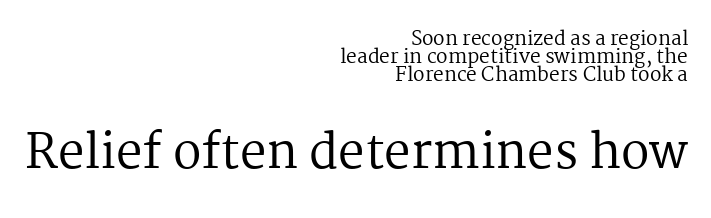
The image shows 47 px regular-weight serif type, upright; set right-aligned, tight line spacing (0.95x), normal letter spacing, not underlined; the second (bottom) block is 2.47x larger; medium stroke contrast and a medium x-height.
